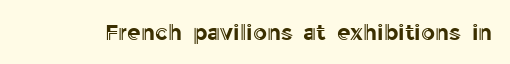
{"italic": "no", "underline": "no", "letter_spacing": "normal", "letter_spacing_em": 0.0, "glyph_px": 22}
